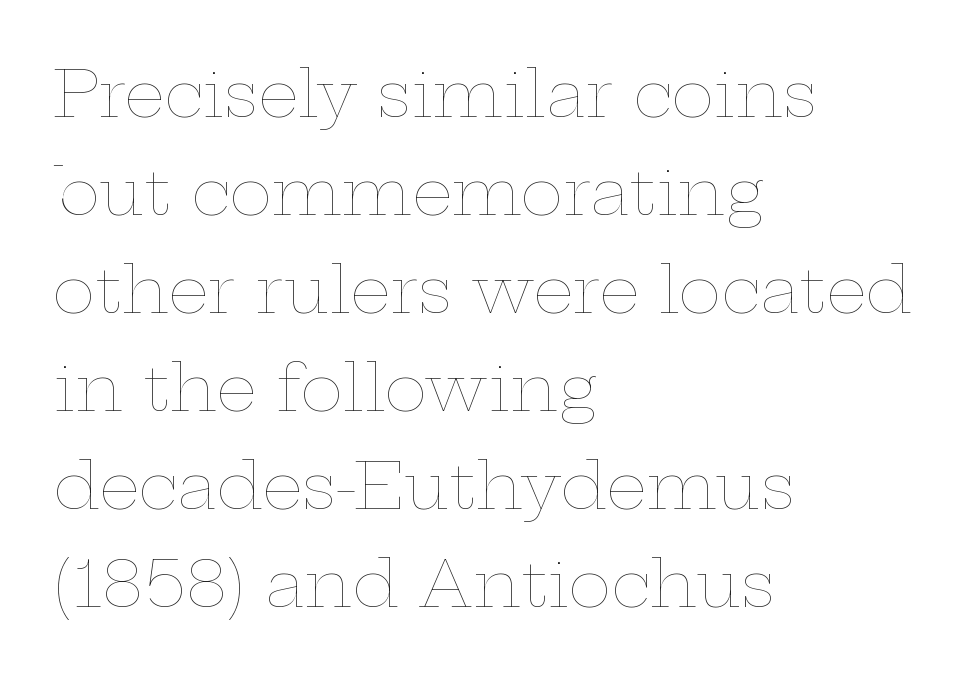
{"italic": "no", "bold": "no", "weight": "thin", "width": "wide", "stroke_contrast": "low", "x_height": "medium", "monospaced": "no", "underline": "no", "align": "left", "line_spacing": "normal", "line_spacing_ratio": 1.53, "letter_spacing": "normal", "letter_spacing_em": 0.0, "glyph_px": 64}
